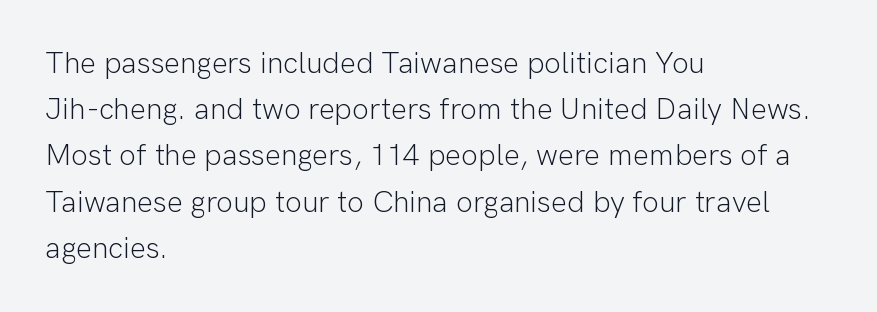
Reading down the block, your eye returns to a fixed left position each line. Examine the stroke ends and you'll find no serifs. The weight tops out at a normal text grade. Regular leading. Standard letterfit; no display-style spreading of the glyphs. Nobody drew a line under any word here.
